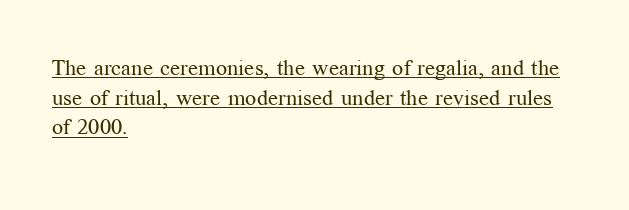
The image shows 22 px text type, upright; set left-aligned, normal line spacing (1.35x), normal letter spacing, underlined.
